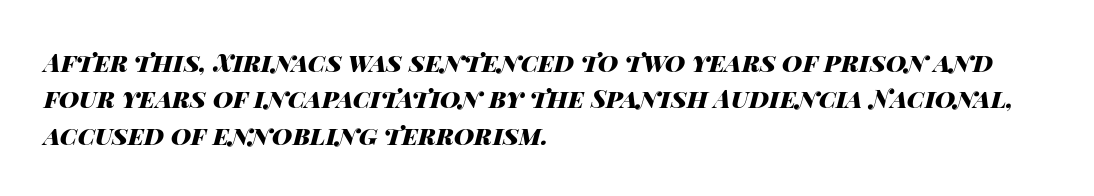
Q: Is the text bold? A: Yes.
Q: Is the text italic (slanted)? A: Yes, it leans right by about 14 degrees.
Q: Is the text underlined? A: No.
Q: How is the paragraph aligned? A: Left-aligned.
Q: Is the spacing between letters normal or unusually wide? A: Normal.
Q: Is the spacing between lines tight, normal or loose? A: Normal.
